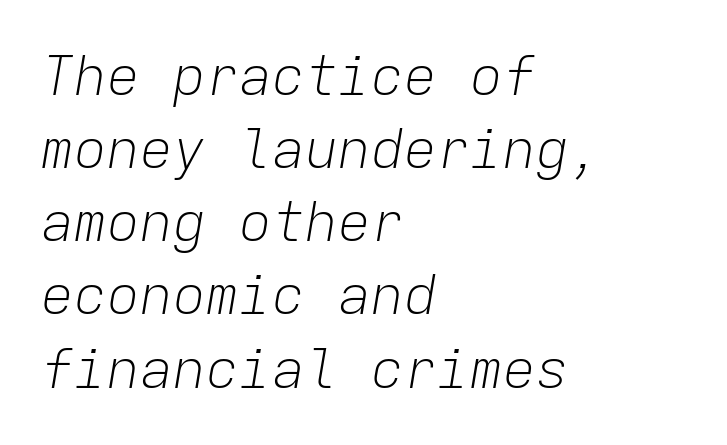
The image shows 55 px light type, italic (leaning right), monospaced; set left-aligned, normal line spacing (1.33x), normal letter spacing, not underlined; low stroke contrast and a medium x-height.
